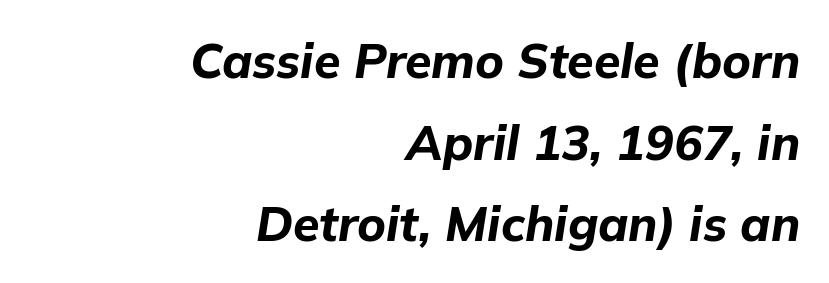
{"italic": "yes", "lean": "right", "slant_degrees": 9, "bold": "yes", "weight": "bold", "width": "normal", "stroke_contrast": "low", "x_height": "medium", "monospaced": "no", "underline": "no", "align": "right", "line_spacing": "normal", "line_spacing_ratio": 1.7, "letter_spacing": "normal", "letter_spacing_em": 0.0, "glyph_px": 48}
